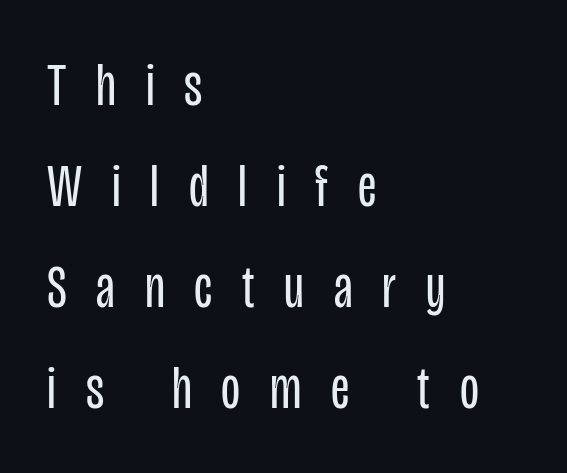
The image shows 62 px regular-weight, condensed sans-serif type, upright; set left-aligned, normal line spacing (1.63x), unusually wide letter spacing (+0.48 em), not underlined; low stroke contrast and a large x-height.
